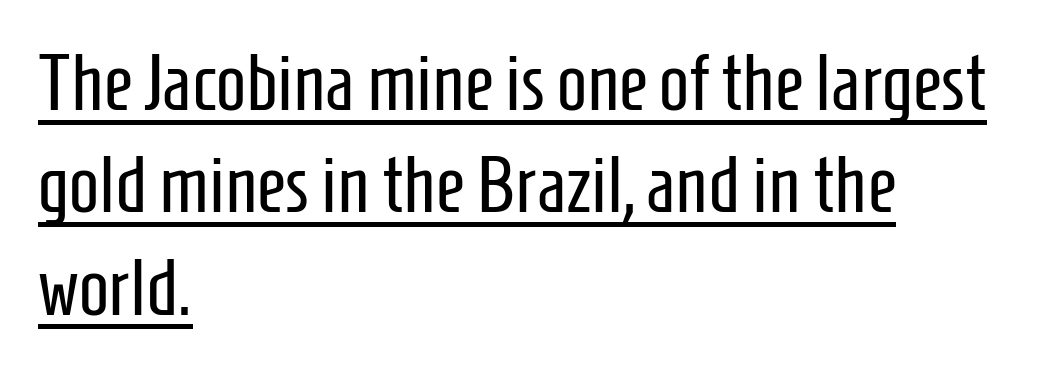
The image shows 80 px regular-weight, condensed sans-serif type, upright; set left-aligned, normal line spacing (1.28x), normal letter spacing, underlined; low stroke contrast and a medium x-height.
